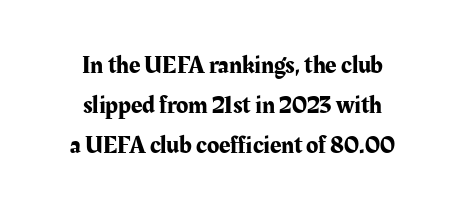
Caption: multi-line text, centered on the measure. Leading: standard. Posture: straight, roman, zero tilt. The baseline area is clear. Nobody touched the tracking dial on this one.
